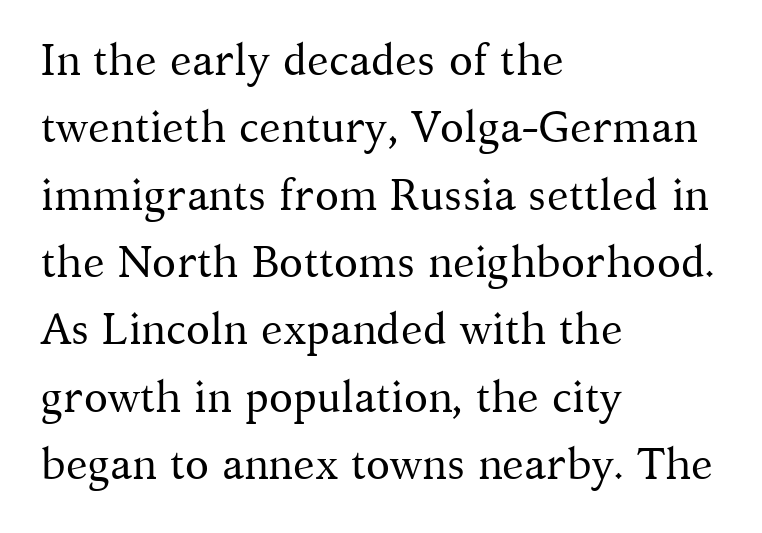
The image shows 44 px regular-weight serif type, upright; set left-aligned, normal line spacing (1.53x), normal letter spacing, not underlined; medium stroke contrast and a medium x-height.
